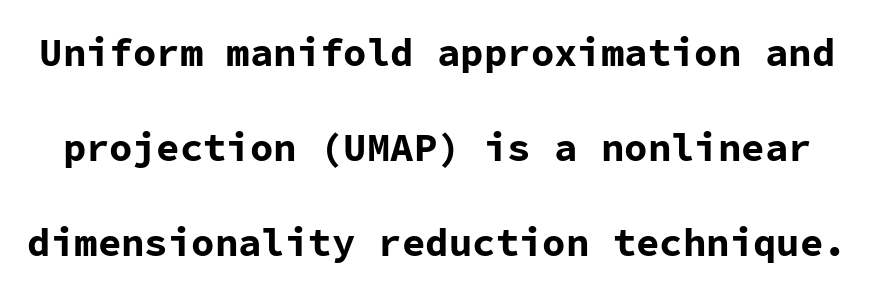
{"serif": "no", "italic": "no", "bold": "yes", "weight": "bold", "width": "normal", "stroke_contrast": "low", "x_height": "medium", "monospaced": "yes", "underline": "no", "line_spacing": "loose", "line_spacing_ratio": 2.44, "letter_spacing": "normal", "letter_spacing_em": 0.0, "glyph_px": 39}
